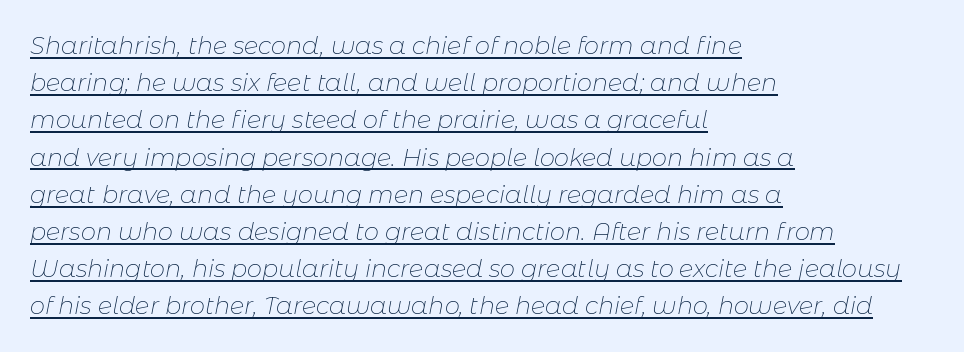
Heaviness? Minimal to ordinary, like unemphasized prose. The lines in this sample share a left origin and differ only in where they stop. Slant detected: the letters are inclined. You could call the tracking neutral — neither tight nor loose. The passage shown is underscored from start to finish.
